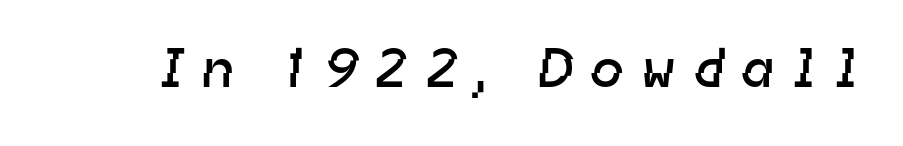
Q: Is the text bold? A: No.
Q: Is the typeface a serif or a sans-serif typeface? A: Sans-serif.
Q: Is the text underlined? A: No.
Q: Is the spacing between letters normal or unusually wide? A: Unusually wide.
Q: Width (condensed, normal, or wide)? A: Normal.
Q: Stroke contrast? A: Low.
Q: x-height? A: Medium.
Q: Monospaced? A: No.
